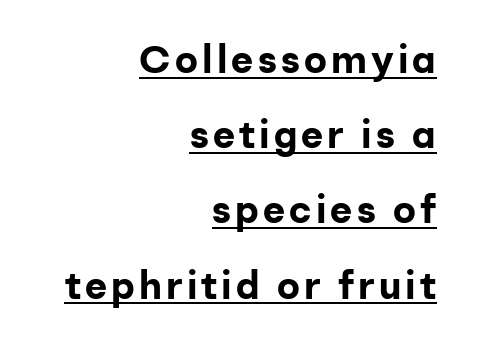
Q: Is the text bold? A: Yes.
Q: Is the text italic (slanted)? A: No, it is upright.
Q: Is the typeface a serif or a sans-serif typeface? A: Sans-serif.
Q: Is the text underlined? A: Yes.
Q: How is the paragraph aligned? A: Right-aligned.
Q: Is the spacing between lines tight, normal or loose? A: Loose.
Q: Width (condensed, normal, or wide)? A: Normal.
Q: Stroke contrast? A: Low.
Q: x-height? A: Medium.
Q: Monospaced? A: No.
